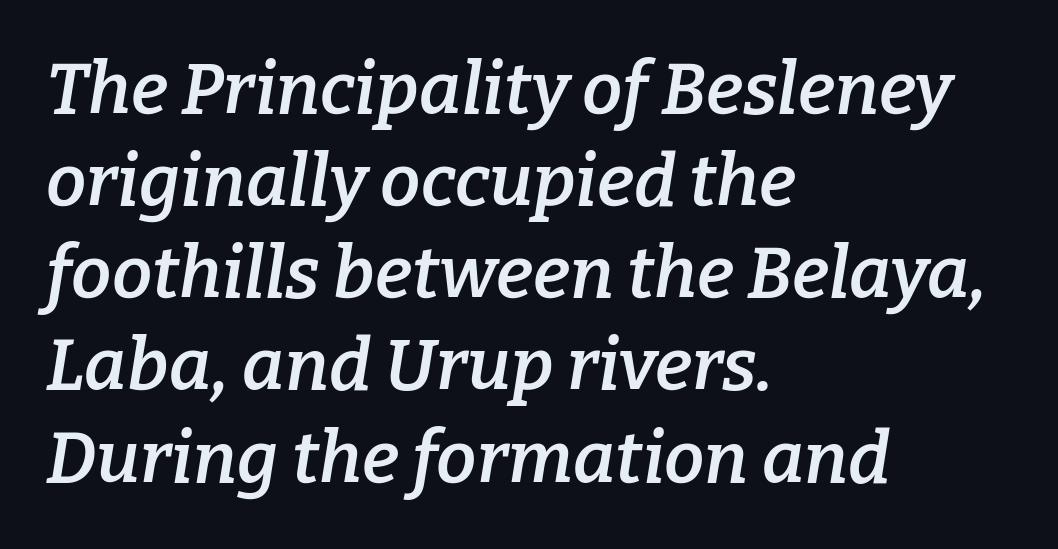
Semibold letterforms, between regular and bold. Compared with typical paragraphs, the rows here are spaced about the same. Horizontal alignment here is leftward, the default for most running prose. Each letter keeps its own natural width here, so spacing adapts to shape. Here the glyphs are tracked normally, forming tight word shapes. The string is rendered with underlining switched off.
